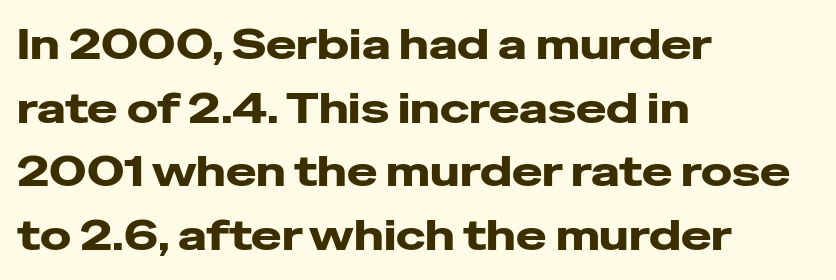
Q: Is the text italic (slanted)? A: No, it is upright.
Q: Is the typeface a serif or a sans-serif typeface? A: Sans-serif.
Q: Is the text underlined? A: No.
Q: How is the paragraph aligned? A: Left-aligned.
Q: Is the spacing between letters normal or unusually wide? A: Normal.
Q: Is the spacing between lines tight, normal or loose? A: Normal.
Q: Width (condensed, normal, or wide)? A: Wide.
Q: Stroke contrast? A: Low.
Q: x-height? A: Medium.
Q: Monospaced? A: No.
